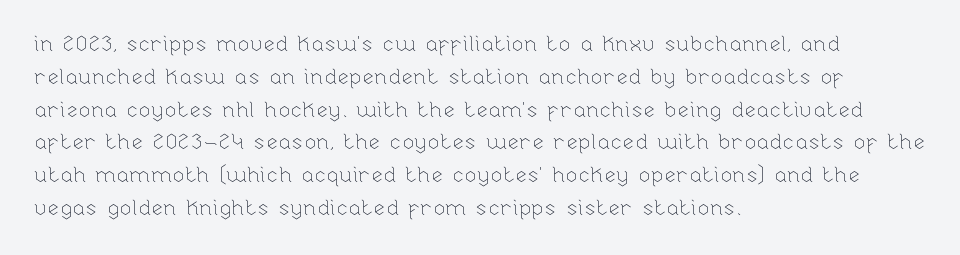
Descender tails drop into unmarked territory. Vertically, the passage feels balanced, rows spaced as you'd expect. The typesetter chose a ragged-right arrangement here. The typography opts for an upright posture over an oblique one. The rendering keeps characters at their native spacing. Stroke mass is kept to a normal reading level or below.
